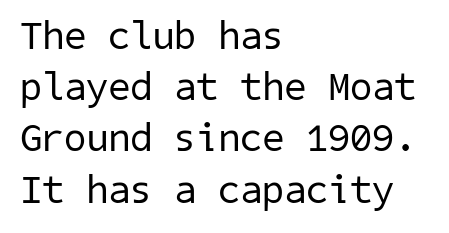
The paragraph shown leans on its left margin. This rendering features lettering with no underline. Nothing heavy about these letters — not bold at all. Leading matches the norm, producing a regular column.
